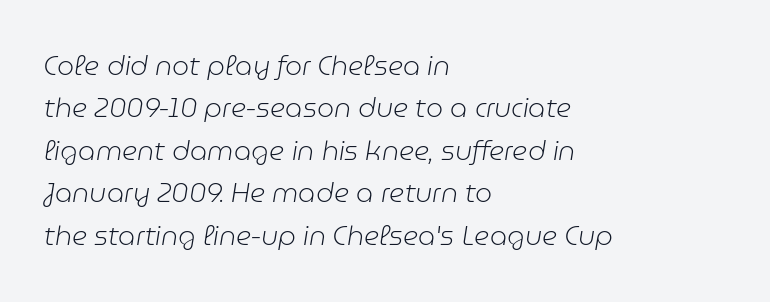
The image shows 27 px text type, italic (leaning right); set left-aligned, normal line spacing (1.57x), normal letter spacing, not underlined.
